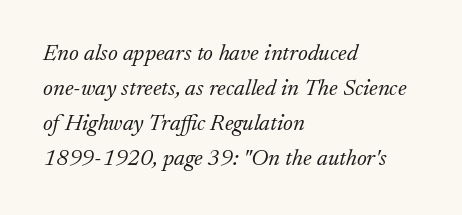
{"italic": "yes", "lean": "right", "slant_degrees": 17, "bold": "no", "underline": "no", "align": "left", "line_spacing": "normal", "line_spacing_ratio": 1.52, "letter_spacing": "normal", "letter_spacing_em": 0.0, "glyph_px": 23}
